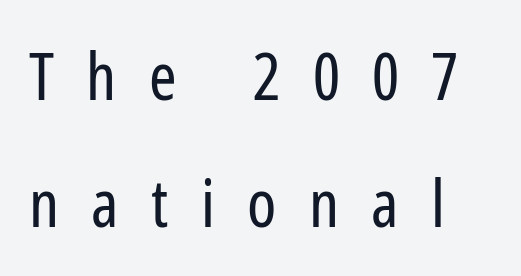
Q: Is the text bold? A: No.
Q: Is the text italic (slanted)? A: No, it is upright.
Q: Is the typeface a serif or a sans-serif typeface? A: Sans-serif.
Q: Is the text underlined? A: No.
Q: How is the paragraph aligned? A: Left-aligned.
Q: Is the spacing between letters normal or unusually wide? A: Unusually wide.
Q: Is the spacing between lines tight, normal or loose? A: Loose.
Q: Width (condensed, normal, or wide)? A: Condensed.
Q: Stroke contrast? A: Low.
Q: x-height? A: Medium.
Q: Monospaced? A: No.
